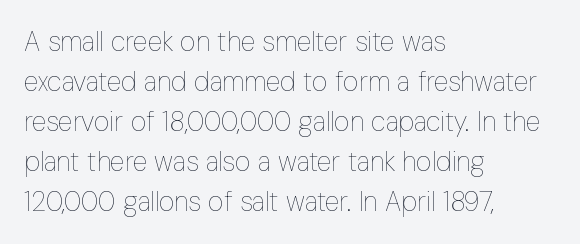
Q: Is the text bold? A: No.
Q: Is the text italic (slanted)? A: No, it is upright.
Q: Is the text underlined? A: No.
Q: How is the paragraph aligned? A: Left-aligned.
Q: Is the spacing between letters normal or unusually wide? A: Normal.
Q: Is the spacing between lines tight, normal or loose? A: Normal.
